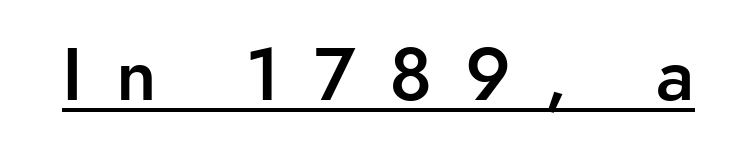
The image shows 75 px semibold sans-serif type, upright; set unusually wide letter spacing (+0.44 em), underlined; low stroke contrast and a small x-height.
